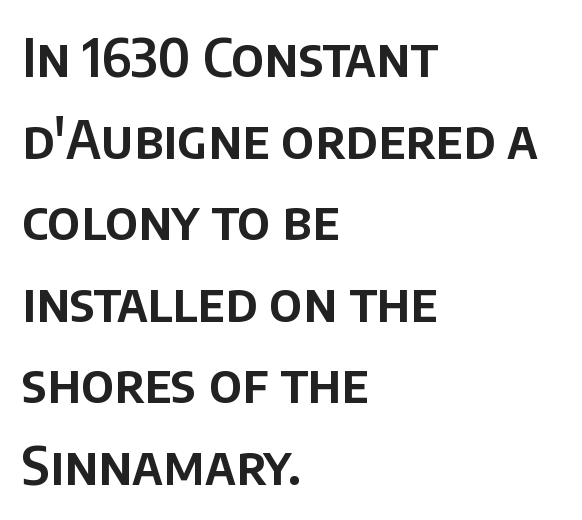
{"serif": "no", "italic": "no", "width": "normal", "stroke_contrast": "low", "x_height": "large", "monospaced": "no", "underline": "no", "align": "left", "line_spacing": "normal", "line_spacing_ratio": 1.54, "letter_spacing": "normal", "letter_spacing_em": 0.0, "glyph_px": 53}
